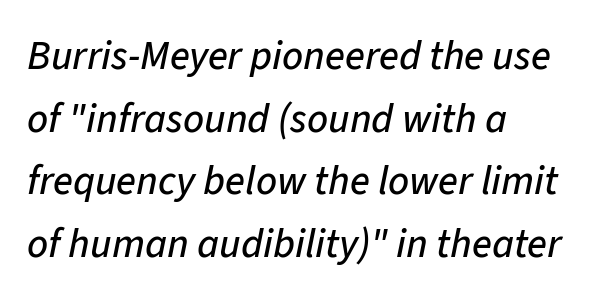
Q: Is the text italic (slanted)? A: Yes, it leans right by about 11 degrees.
Q: Is the text underlined? A: No.
Q: How is the paragraph aligned? A: Left-aligned.
Q: Is the spacing between letters normal or unusually wide? A: Normal.
Q: Is the spacing between lines tight, normal or loose? A: Normal.
Q: Width (condensed, normal, or wide)? A: Normal.
Q: Stroke contrast? A: Low.
Q: x-height? A: Medium.
Q: Monospaced? A: No.
